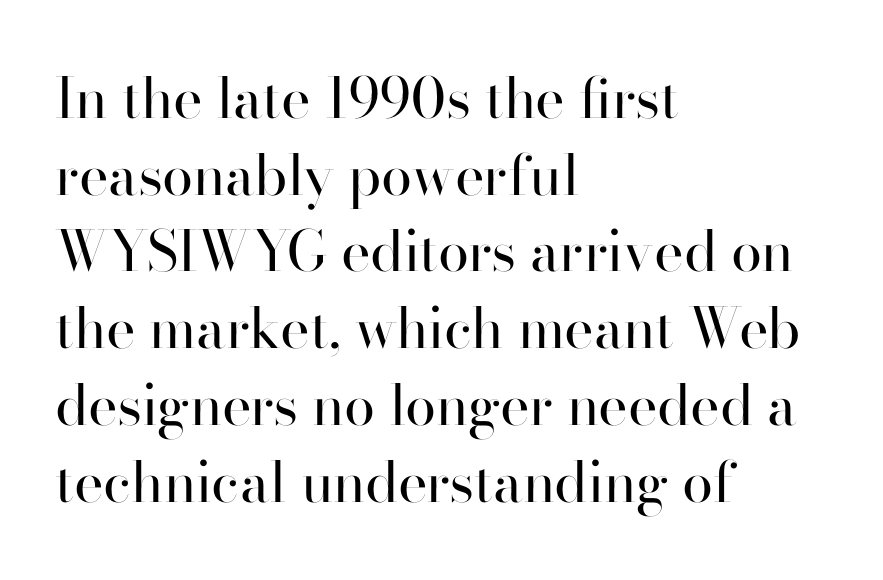
The image shows 56 px regular-weight sans-serif type, upright; set left-aligned, normal line spacing (1.37x), normal letter spacing, not underlined; high stroke contrast and a small x-height.
